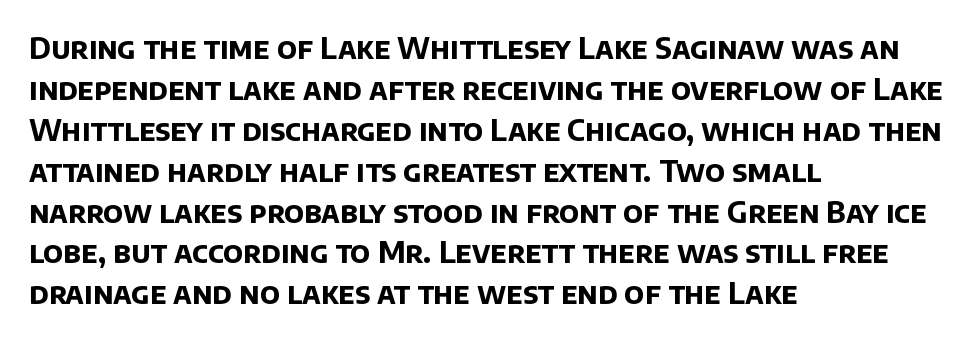
Line spacing here is normal. The specimen omits any rule beneath the text block's lines. You could call the tracking neutral — neither tight nor loose. Look at the stroke-to-counter ratio: heavy, a bold. Is this a fixed-width face? No — the glyphs have proportional, varying widths.
